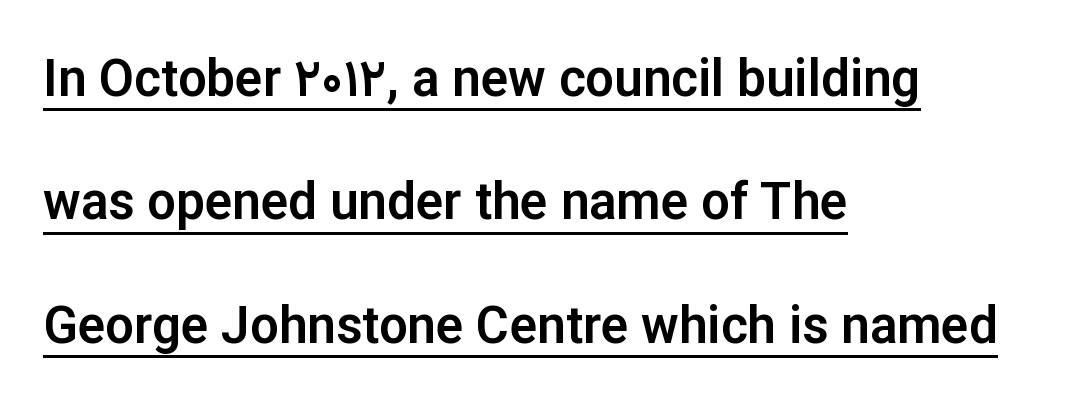
The image shows 51 px sans-serif type, upright; set left-aligned, loose line spacing (2.42x), normal letter spacing, underlined; low stroke contrast and a medium x-height.
